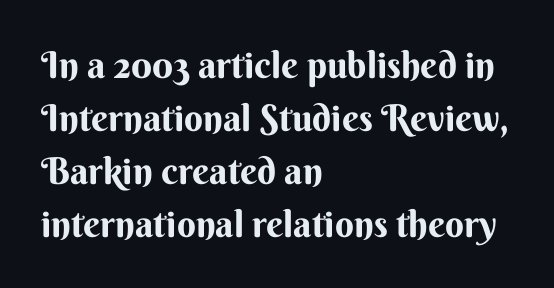
{"serif": "no", "italic": "no", "bold": "yes", "weight": "bold", "width": "normal", "stroke_contrast": "medium", "x_height": "small", "monospaced": "no", "underline": "no", "align": "left", "line_spacing": "normal", "line_spacing_ratio": 1.43, "letter_spacing": "normal", "letter_spacing_em": 0.0, "glyph_px": 37}
